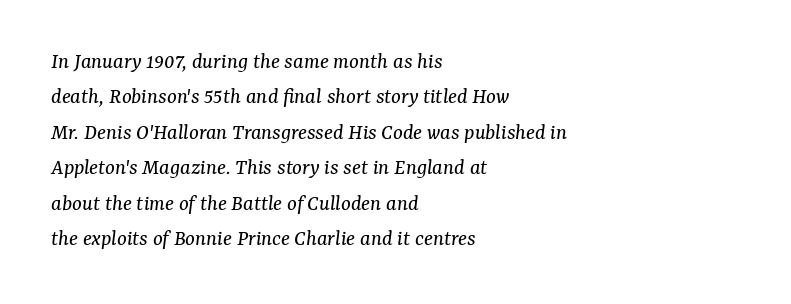
Q: Is the text bold? A: No.
Q: Is the text italic (slanted)? A: Yes, it leans right by about 7 degrees.
Q: Is the text underlined? A: No.
Q: How is the paragraph aligned? A: Left-aligned.
Q: Is the spacing between letters normal or unusually wide? A: Normal.
Q: Is the spacing between lines tight, normal or loose? A: Normal.
